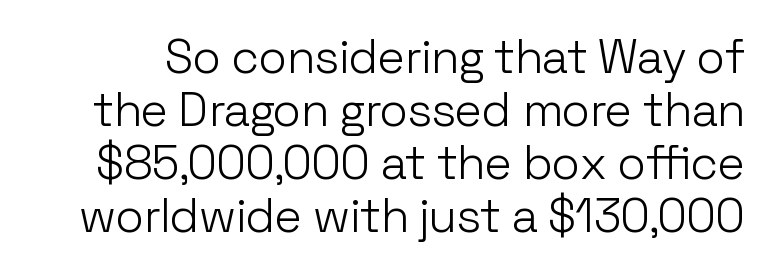
Q: Is the text bold? A: No.
Q: Is the text italic (slanted)? A: No, it is upright.
Q: Is the typeface a serif or a sans-serif typeface? A: Sans-serif.
Q: Is the text underlined? A: No.
Q: Is the spacing between letters normal or unusually wide? A: Normal.
Q: Is the spacing between lines tight, normal or loose? A: Tight.
Q: Width (condensed, normal, or wide)? A: Normal.
Q: Stroke contrast? A: Low.
Q: x-height? A: Medium.
Q: Monospaced? A: No.
